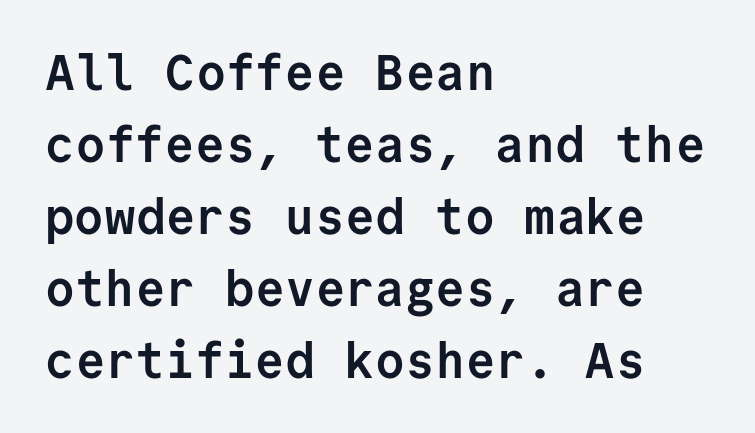
Font category for this specimen: sans-serif. Here the designer chose a console-style face with uniform glyph widths. Descenders hang freely into open space. Italic? Not at all — the glyphs are vertical. Characters follow at the spacing the type designer built in. The paragraph shown leans on its left margin.
